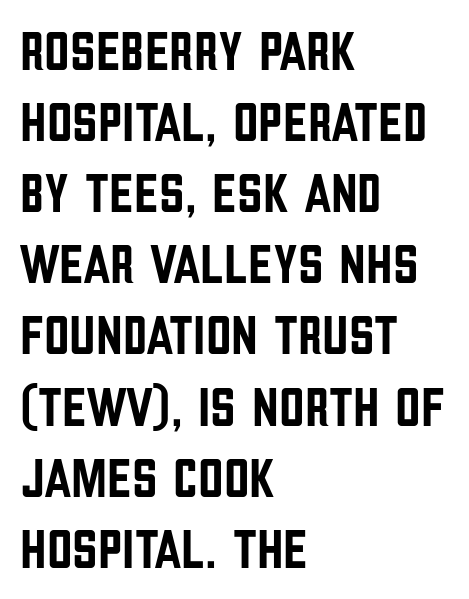
The image shows 56 px condensed sans-serif type, upright; set left-aligned, normal line spacing (1.27x), normal letter spacing, not underlined; low stroke contrast and a large x-height.
